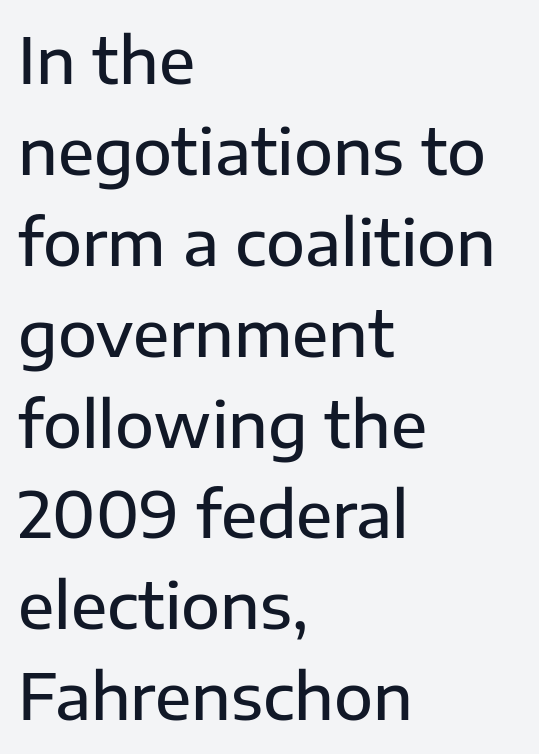
The image shows 64 px sans-serif type, upright; set left-aligned, normal line spacing (1.42x), normal letter spacing, not underlined; low stroke contrast and a medium x-height.
